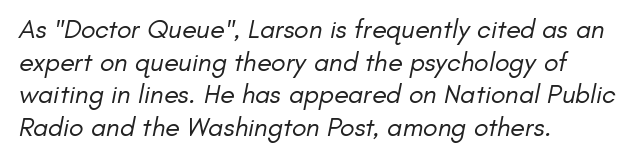
These glyphs show unthickened strokes, regular width or finer. The glyphs are unaccompanied by any horizontal stroke below them. The horizontal fit of the characters is conventional and even. The rendering anchors every line to the left-hand side.
